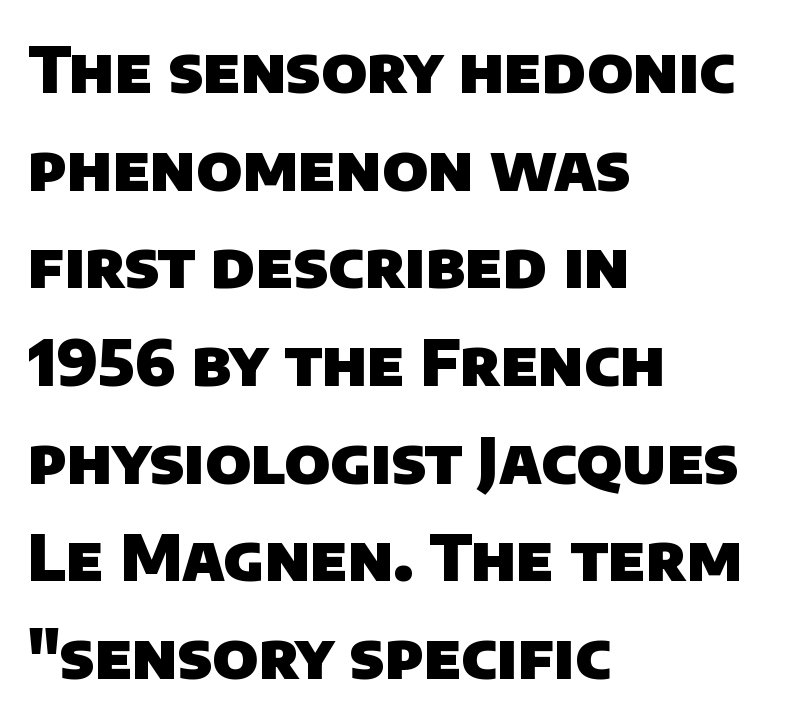
{"serif": "no", "bold": "yes", "weight": "heavy", "width": "normal", "stroke_contrast": "low", "x_height": "large", "monospaced": "no", "underline": "no", "align": "left", "line_spacing": "normal", "line_spacing_ratio": 1.55, "letter_spacing": "normal", "letter_spacing_em": 0.0, "glyph_px": 63}
